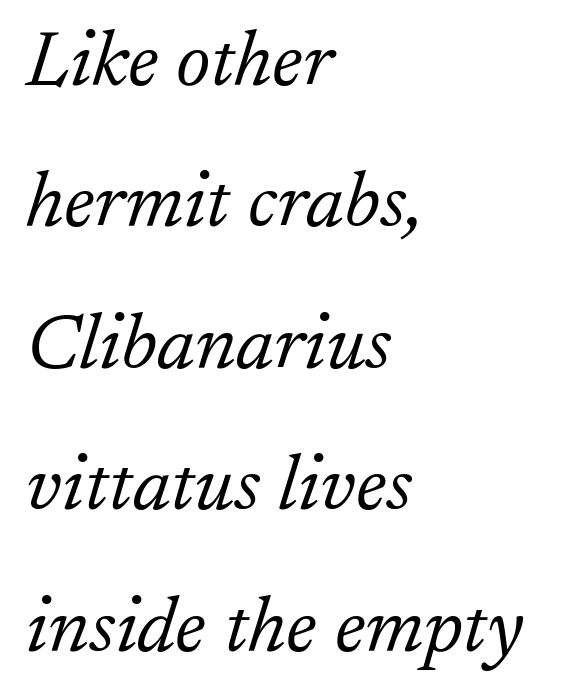
{"serif": "yes", "italic": "yes", "lean": "right", "slant_degrees": 17, "bold": "no", "weight": "light", "width": "normal", "stroke_contrast": "low", "x_height": "small", "monospaced": "no", "underline": "no", "align": "left", "line_spacing_ratio": 1.79, "letter_spacing": "normal", "letter_spacing_em": 0.0, "glyph_px": 79}
